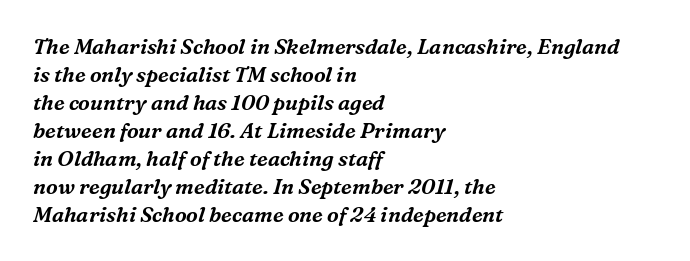
Q: Is the text italic (slanted)? A: Yes, it leans right by about 16 degrees.
Q: Is the text underlined? A: No.
Q: How is the paragraph aligned? A: Left-aligned.
Q: Is the spacing between letters normal or unusually wide? A: Normal.
Q: Is the spacing between lines tight, normal or loose? A: Normal.
